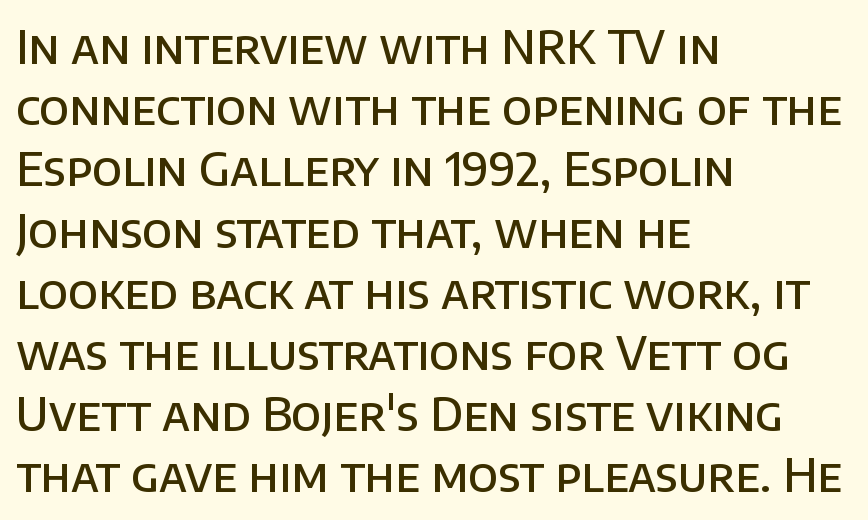
The image shows 46 px semibold sans-serif type, upright; set left-aligned, normal line spacing (1.33x), normal letter spacing, not underlined; low stroke contrast and a large x-height.
